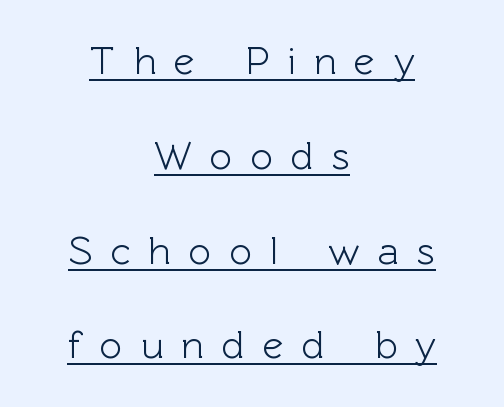
{"serif": "no", "italic": "no", "width": "normal", "x_height": "medium", "monospaced": "no", "underline": "yes", "align": "center", "line_spacing": "loose", "line_spacing_ratio": 2.43, "letter_spacing": "wide", "letter_spacing_em": 0.47, "glyph_px": 39}
